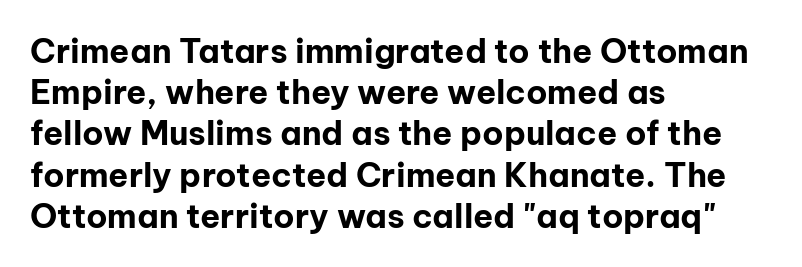
Q: Is the text bold? A: Yes.
Q: Is the text italic (slanted)? A: No, it is upright.
Q: Is the typeface a serif or a sans-serif typeface? A: Sans-serif.
Q: Is the text underlined? A: No.
Q: How is the paragraph aligned? A: Left-aligned.
Q: Is the spacing between letters normal or unusually wide? A: Normal.
Q: Is the spacing between lines tight, normal or loose? A: Normal.
Q: Width (condensed, normal, or wide)? A: Normal.
Q: Stroke contrast? A: Low.
Q: x-height? A: Medium.
Q: Monospaced? A: No.
